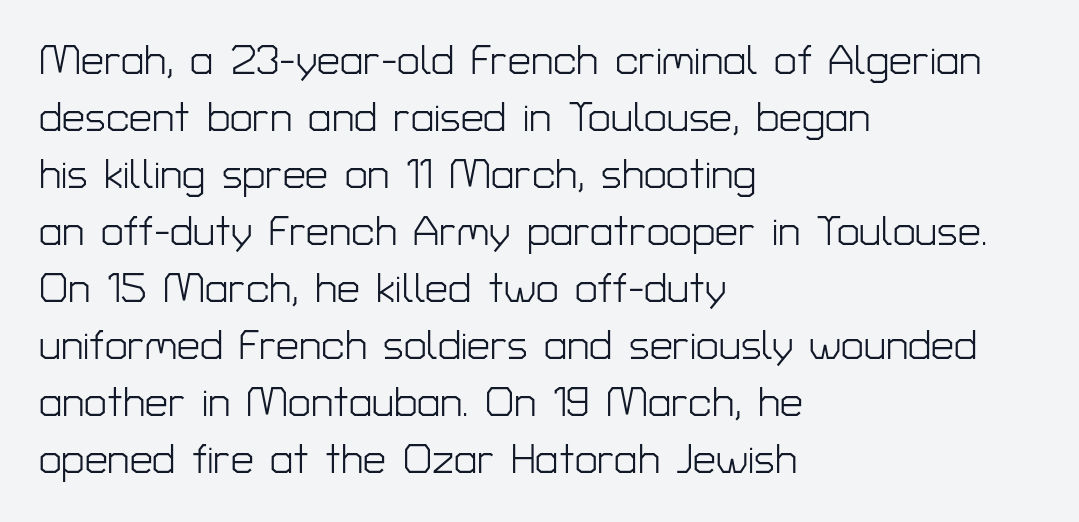
{"serif": "no", "italic": "no", "bold": "no", "weight": "light", "width": "normal", "stroke_contrast": "low", "x_height": "medium", "monospaced": "no", "underline": "no", "align": "left", "line_spacing": "normal", "line_spacing_ratio": 1.39, "letter_spacing": "normal", "letter_spacing_em": 0.0, "glyph_px": 41}
